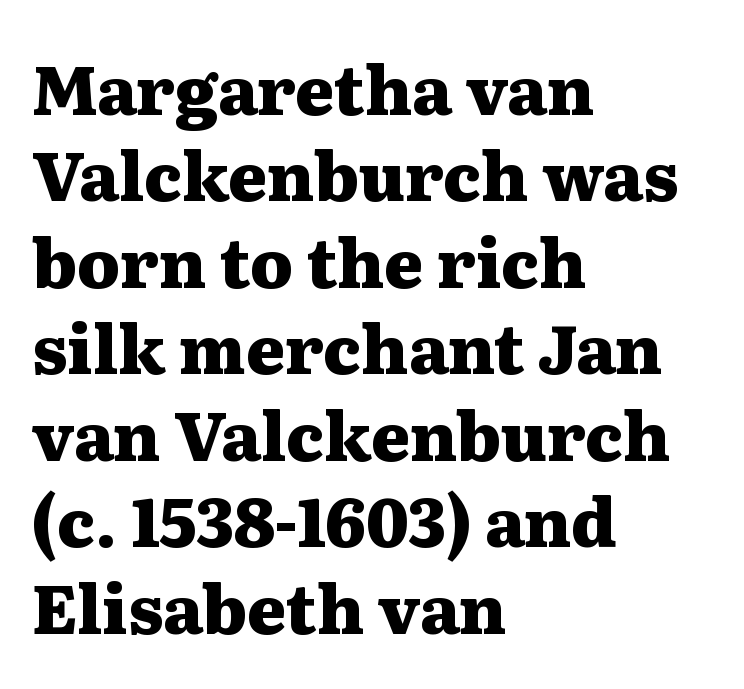
{"serif": "yes", "italic": "no", "bold": "yes", "weight": "heavy", "width": "wide", "stroke_contrast": "medium", "x_height": "medium", "monospaced": "no", "underline": "no", "align": "left", "line_spacing": "normal", "line_spacing_ratio": 1.29, "letter_spacing": "normal", "letter_spacing_em": 0.0, "glyph_px": 67}
